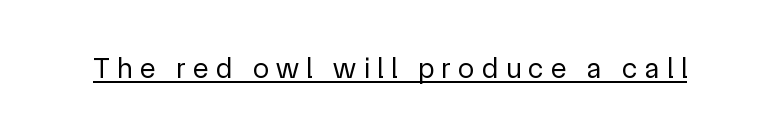
Q: Is the text bold? A: No.
Q: Is the text italic (slanted)? A: No, it is upright.
Q: Is the typeface a serif or a sans-serif typeface? A: Sans-serif.
Q: Is the text underlined? A: Yes.
Q: Is the spacing between letters normal or unusually wide? A: Unusually wide.
Q: Width (condensed, normal, or wide)? A: Normal.
Q: x-height? A: Medium.
Q: Monospaced? A: No.
